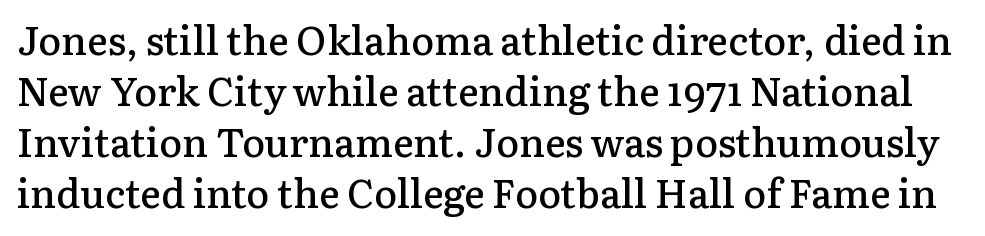
The image shows 39 px semibold serif type, upright; set normal line spacing (1.31x), normal letter spacing, not underlined; low stroke contrast and a medium x-height.
